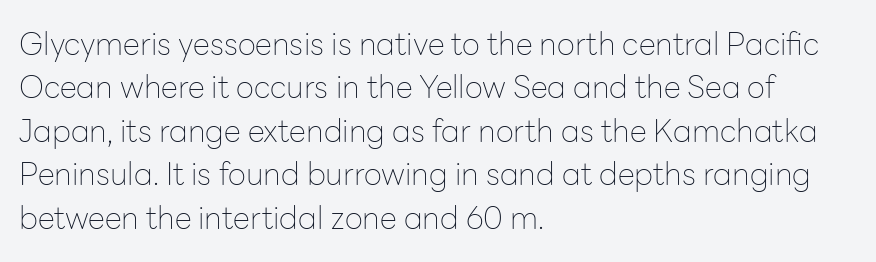
{"serif": "no", "italic": "no", "bold": "no", "weight": "thin", "width": "normal", "stroke_contrast": "low", "x_height": "medium", "monospaced": "no", "underline": "no", "align": "left", "line_spacing": "normal", "line_spacing_ratio": 1.4, "letter_spacing": "normal", "letter_spacing_em": 0.0, "glyph_px": 31}
